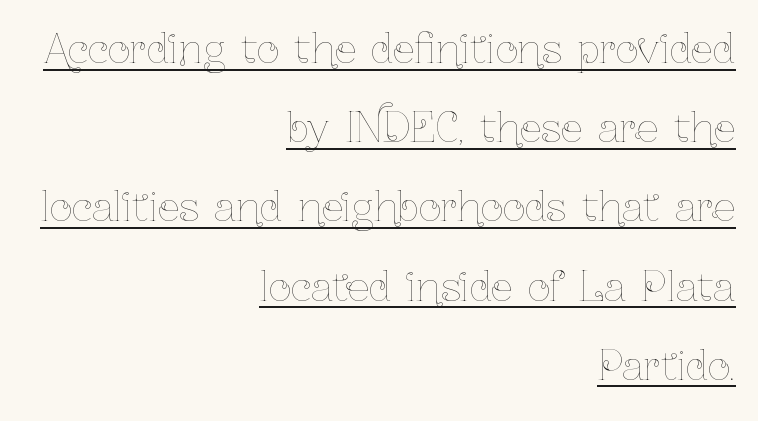
{"italic": "no", "bold": "no", "weight": "thin", "width": "condensed", "stroke_contrast": "low", "x_height": "medium", "monospaced": "no", "underline": "yes", "align": "right", "line_spacing": "loose", "line_spacing_ratio": 2.03, "letter_spacing": "normal", "letter_spacing_em": 0.0, "glyph_px": 39}
